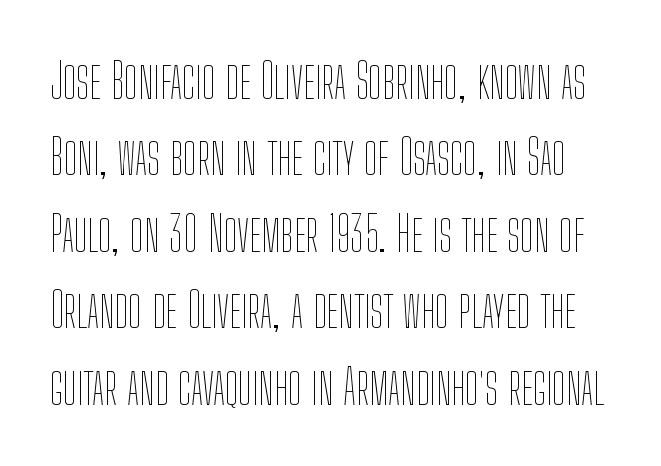
The image shows 49 px thin, condensed type, upright; set normal line spacing (1.56x), normal letter spacing, not underlined; low stroke contrast and a medium x-height.
